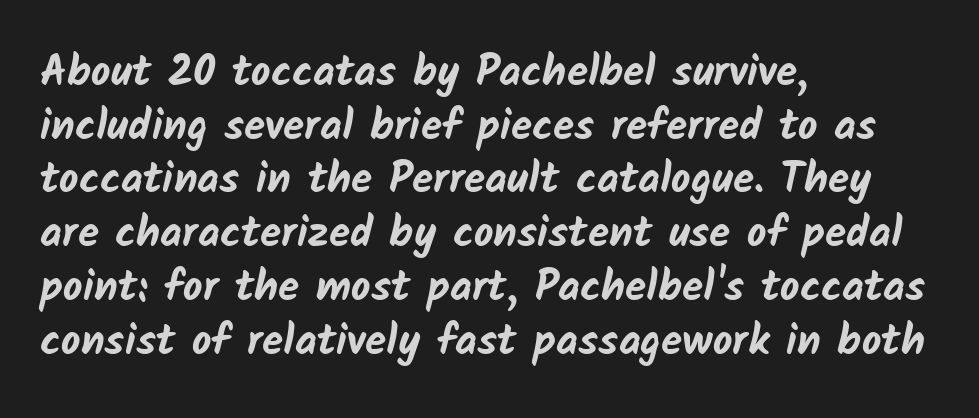
Q: Is the text bold? A: Yes.
Q: Is the typeface a serif or a sans-serif typeface? A: Sans-serif.
Q: Is the text underlined? A: No.
Q: How is the paragraph aligned? A: Left-aligned.
Q: Is the spacing between letters normal or unusually wide? A: Normal.
Q: Is the spacing between lines tight, normal or loose? A: Normal.
Q: Width (condensed, normal, or wide)? A: Normal.
Q: Stroke contrast? A: Low.
Q: x-height? A: Medium.
Q: Monospaced? A: No.
